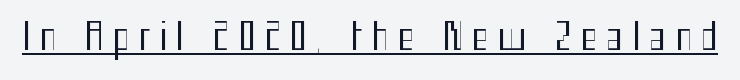
{"serif": "no", "italic": "no", "bold": "no", "weight": "regular", "width": "condensed", "stroke_contrast": "medium", "x_height": "medium", "monospaced": "no", "underline": "yes", "letter_spacing": "wide", "letter_spacing_em": 0.23, "glyph_px": 37}
